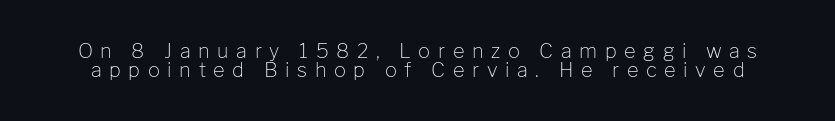
{"italic": "no", "bold": "no", "underline": "no", "line_spacing": "tight", "line_spacing_ratio": 0.97, "letter_spacing": "wide", "letter_spacing_em": 0.38, "glyph_px": 20}
